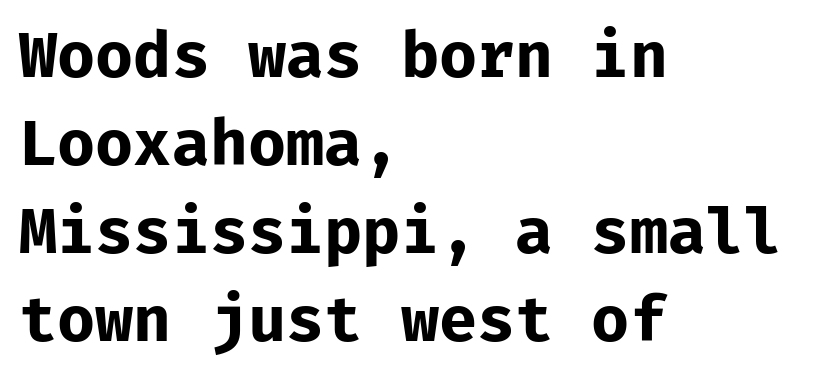
Nothing unusual about the tracking: characters are spaced as the font intends. This sample uses an upright cut, with every glyph sitting square on the baseline. Is there much room between lines? A standard amount, neither cramped nor airy. One-word summary of the alignment: left. Check under the words: just untouched page. What weight is shown? A full bold with thick strokes.
